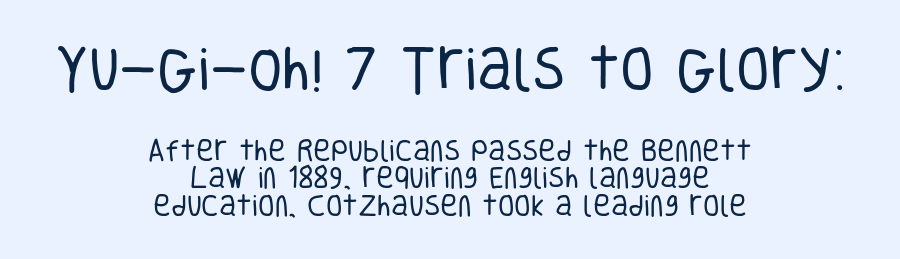
{"serif": "no", "italic": "no", "bold": "no", "weight": "regular", "width": "condensed", "stroke_contrast": "low", "x_height": "large", "monospaced": "no", "underline": "no", "align": "center", "line_spacing": "tight", "line_spacing_ratio": 1.14, "letter_spacing": "normal", "letter_spacing_em": 0.0, "larger_block": "first", "size_ratio": 2.04, "glyph_px": 49}
